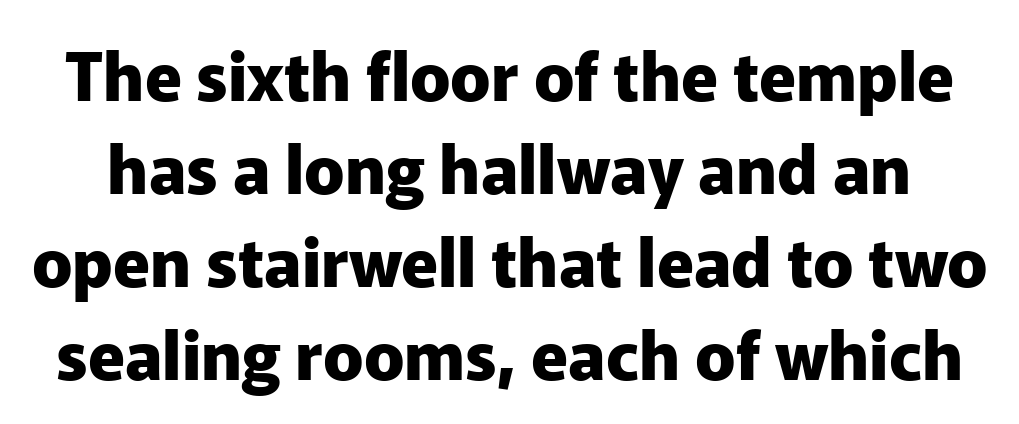
{"serif": "no", "italic": "no", "bold": "yes", "weight": "heavy", "width": "normal", "stroke_contrast": "low", "x_height": "medium", "monospaced": "no", "underline": "no", "line_spacing": "normal", "line_spacing_ratio": 1.39, "letter_spacing": "normal", "letter_spacing_em": 0.0, "glyph_px": 67}
